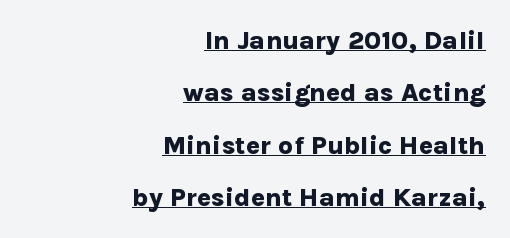
If you drew a line through each stem, it would be perfectly vertical. Default kerning and tracking; the words read as compact shapes. Layout note: lines flush right. The string is rendered with underlining switched on.
